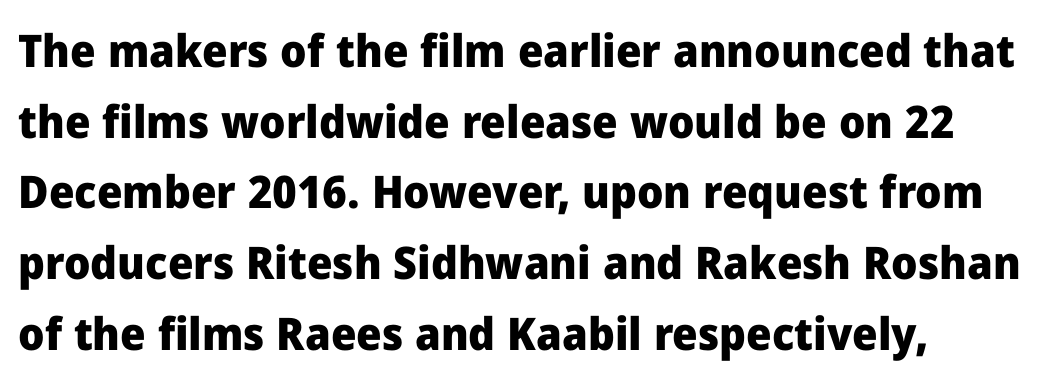
The image shows 45 px heavy sans-serif type, upright; set left-aligned, normal line spacing (1.57x), normal letter spacing, not underlined; low stroke contrast and a medium x-height.
